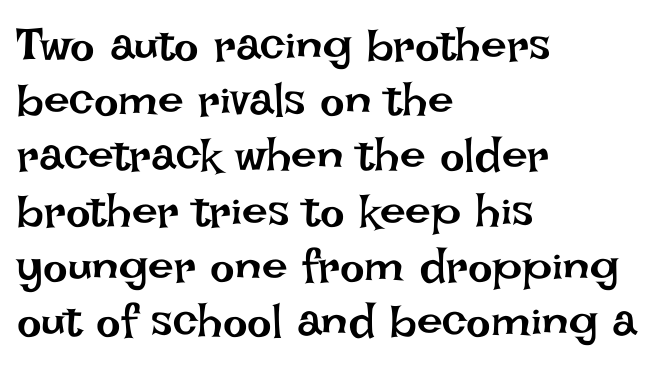
{"italic": "no", "bold": "no", "weight": "regular", "width": "normal", "stroke_contrast": "low", "x_height": "large", "monospaced": "no", "underline": "no", "align": "left", "line_spacing_ratio": 1.2, "letter_spacing": "normal", "letter_spacing_em": 0.0, "glyph_px": 46}
